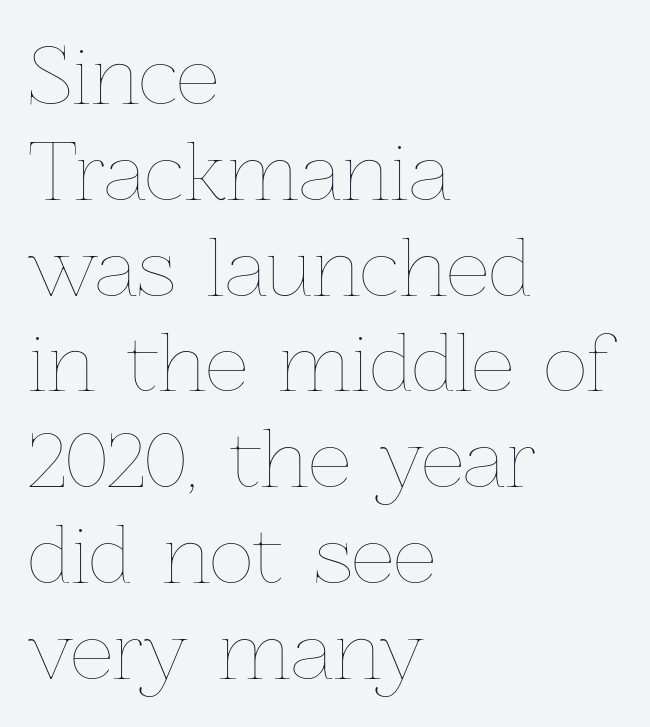
The weight tops out at a normal text grade. The ragged edge is on the right, which tells us the setting is flush left. Each letter keeps its own natural width here, so spacing adapts to shape. The passage shown stacks its lines at a standard gap.
